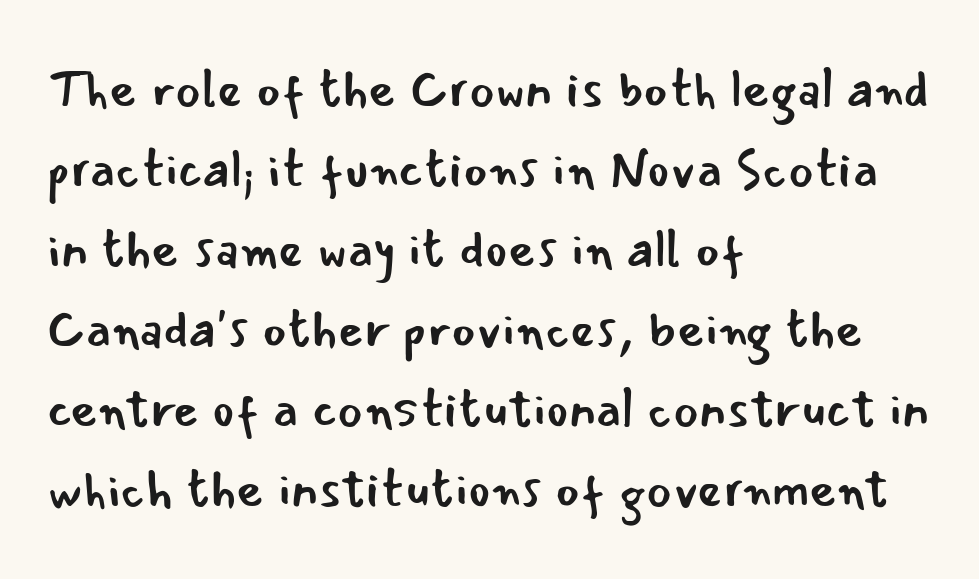
Q: Is the text bold? A: No.
Q: Is the text italic (slanted)? A: No, it is upright.
Q: Is the typeface a serif or a sans-serif typeface? A: Sans-serif.
Q: Is the text underlined? A: No.
Q: How is the paragraph aligned? A: Left-aligned.
Q: Is the spacing between letters normal or unusually wide? A: Normal.
Q: Is the spacing between lines tight, normal or loose? A: Normal.
Q: Width (condensed, normal, or wide)? A: Normal.
Q: Stroke contrast? A: Low.
Q: x-height? A: Small.
Q: Monospaced? A: No.
